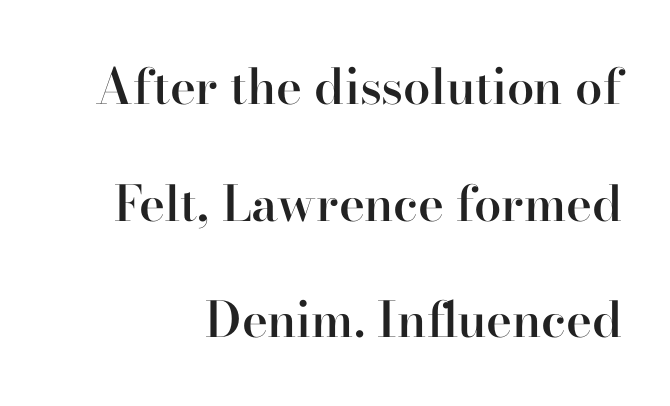
Q: Is the text bold? A: Semi-bold.
Q: Is the text italic (slanted)? A: No, it is upright.
Q: Is the typeface a serif or a sans-serif typeface? A: Serif.
Q: Is the text underlined? A: No.
Q: How is the paragraph aligned? A: Right-aligned.
Q: Is the spacing between letters normal or unusually wide? A: Normal.
Q: Is the spacing between lines tight, normal or loose? A: Loose.
Q: Width (condensed, normal, or wide)? A: Normal.
Q: Stroke contrast? A: High.
Q: x-height? A: Small.
Q: Monospaced? A: No.
